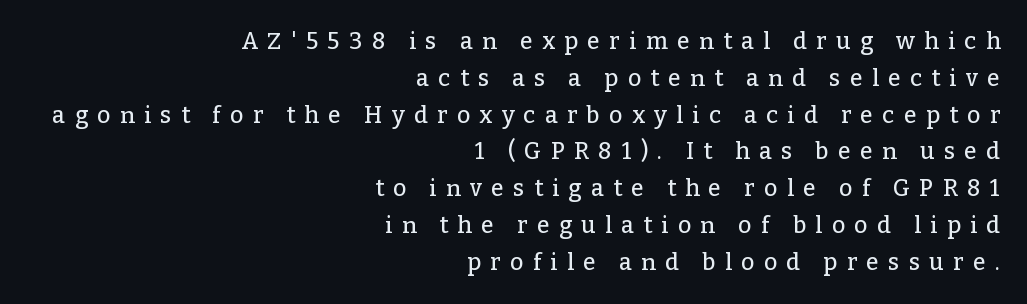
Does the lettering tilt? It doesn't — this is upright. A flush-right, rag-left setting is used for this passage. The tracking reads as deliberately expanded to a designer's eye. Honestly, the row spacing looks completely unremarkable.
